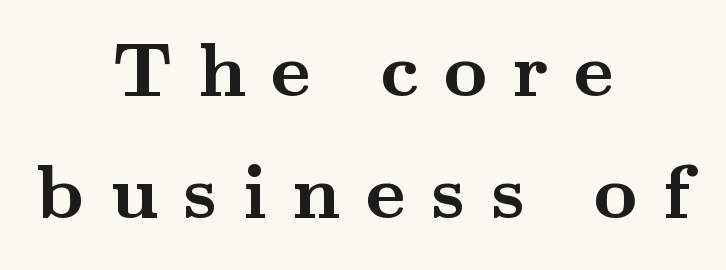
{"serif": "yes", "italic": "no", "bold": "yes", "weight": "semibold", "width": "wide", "stroke_contrast": "medium", "x_height": "small", "monospaced": "no", "underline": "no", "align": "center", "line_spacing": "normal", "line_spacing_ratio": 1.61, "letter_spacing": "wide", "letter_spacing_em": 0.33, "glyph_px": 76}
